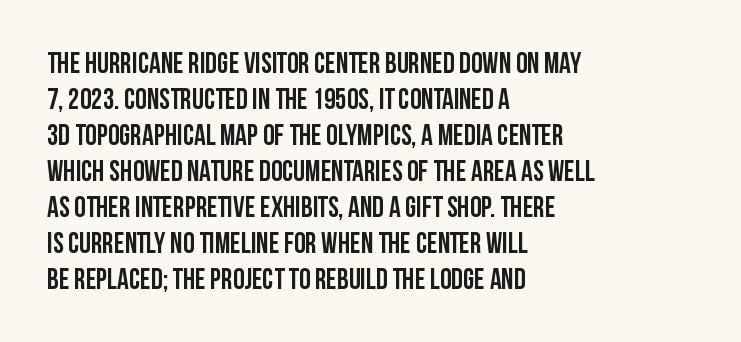
{"serif": "no", "italic": "no", "bold": "yes", "weight": "semibold", "width": "condensed", "stroke_contrast": "low", "x_height": "large", "monospaced": "no", "underline": "no", "align": "left", "line_spacing_ratio": 1.24, "letter_spacing": "normal", "letter_spacing_em": 0.0, "glyph_px": 29}
